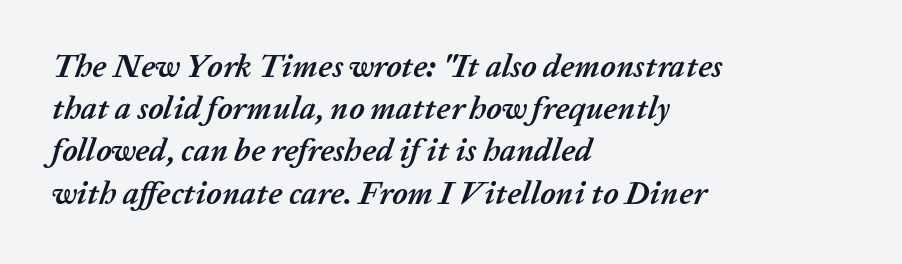
{"italic": "yes", "lean": "right", "slant_degrees": 20, "bold": "yes", "weight": "semibold", "width": "normal", "stroke_contrast": "low", "x_height": "medium", "monospaced": "no", "underline": "no", "align": "left", "line_spacing": "normal", "line_spacing_ratio": 1.32, "letter_spacing": "normal", "letter_spacing_em": 0.0, "glyph_px": 32}
